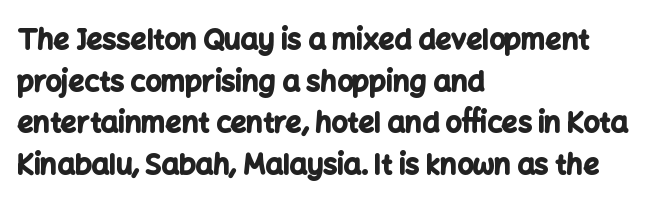
Q: Is the text bold? A: Yes.
Q: Is the text italic (slanted)? A: No, it is upright.
Q: Is the typeface a serif or a sans-serif typeface? A: Sans-serif.
Q: Is the text underlined? A: No.
Q: How is the paragraph aligned? A: Left-aligned.
Q: Is the spacing between letters normal or unusually wide? A: Normal.
Q: Is the spacing between lines tight, normal or loose? A: Normal.
Q: Width (condensed, normal, or wide)? A: Normal.
Q: Stroke contrast? A: Low.
Q: x-height? A: Medium.
Q: Monospaced? A: No.
